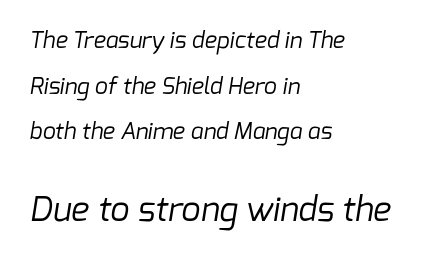
{"serif": "no", "bold": "no", "weight": "regular", "width": "normal", "stroke_contrast": "low", "x_height": "medium", "monospaced": "no", "underline": "no", "align": "left", "line_spacing": "loose", "line_spacing_ratio": 1.98, "letter_spacing": "normal", "letter_spacing_em": 0.0, "larger_block": "second", "size_ratio": 1.48, "glyph_px": 34}
